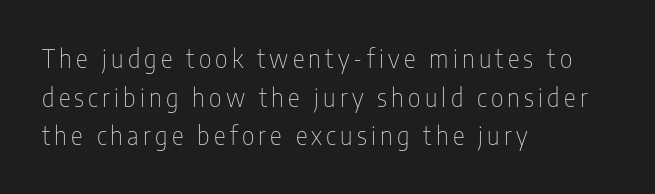
The image shows 25 px text type, upright; set left-aligned, normal line spacing (1.55x), not underlined.
